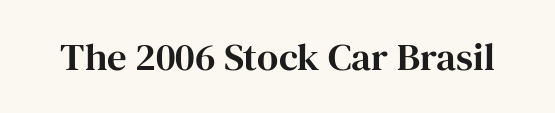
{"serif": "yes", "italic": "no", "width": "normal", "stroke_contrast": "high", "x_height": "medium", "monospaced": "no", "underline": "no", "letter_spacing": "normal", "letter_spacing_em": 0.0, "glyph_px": 39}
